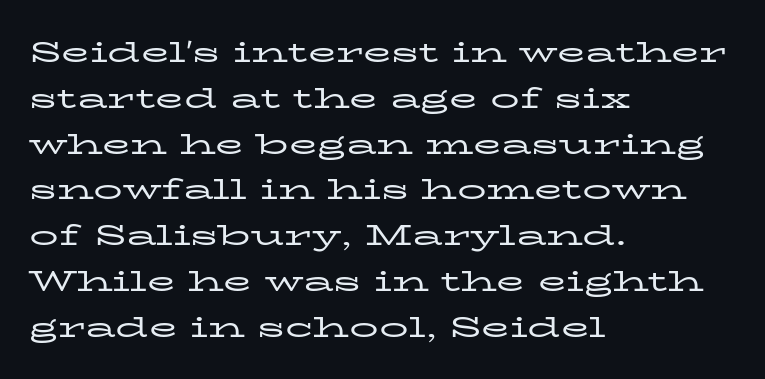
Q: Is the text bold? A: No.
Q: Is the text italic (slanted)? A: No, it is upright.
Q: Is the typeface a serif or a sans-serif typeface? A: Serif.
Q: Is the text underlined? A: No.
Q: How is the paragraph aligned? A: Left-aligned.
Q: Is the spacing between letters normal or unusually wide? A: Normal.
Q: Is the spacing between lines tight, normal or loose? A: Normal.
Q: Width (condensed, normal, or wide)? A: Wide.
Q: Stroke contrast? A: Low.
Q: x-height? A: Medium.
Q: Monospaced? A: No.
